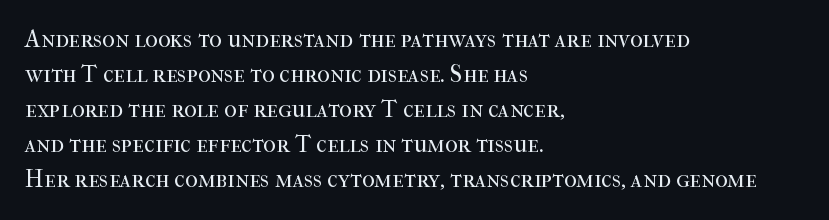
No word sits above an underline. This is the regular roman posture of the typeface. The lines in this sample share a left origin and differ only in where they stop. Successive baselines arrive at the customary interval.
